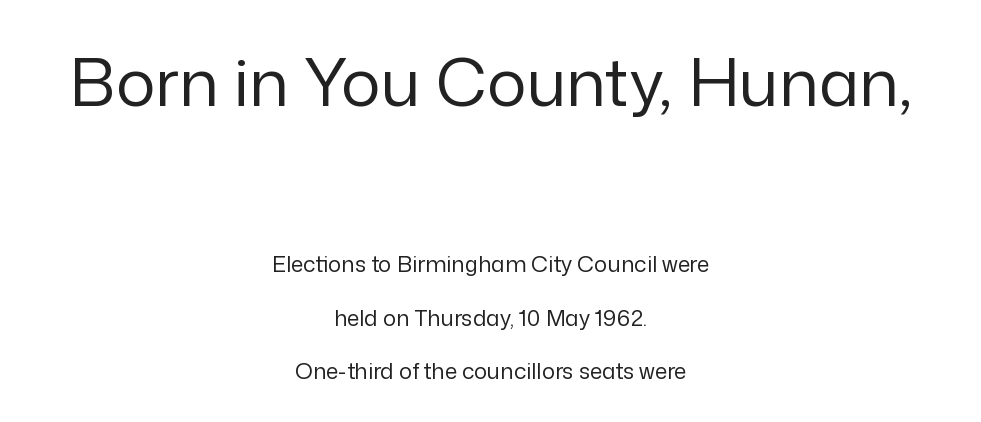
{"serif": "no", "italic": "no", "bold": "no", "weight": "regular", "width": "normal", "stroke_contrast": "low", "x_height": "medium", "monospaced": "no", "underline": "no", "align": "center", "line_spacing": "loose", "line_spacing_ratio": 2.44, "letter_spacing": "normal", "letter_spacing_em": 0.0, "larger_block": "first", "size_ratio": 3.0, "glyph_px": 66}
